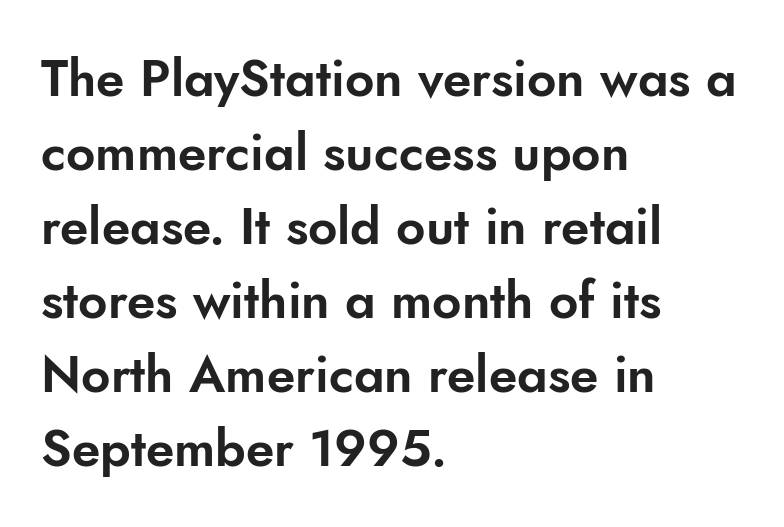
{"serif": "no", "italic": "no", "width": "normal", "stroke_contrast": "low", "x_height": "small", "monospaced": "no", "underline": "no", "align": "left", "line_spacing": "normal", "line_spacing_ratio": 1.45, "letter_spacing": "normal", "letter_spacing_em": 0.0, "glyph_px": 51}
